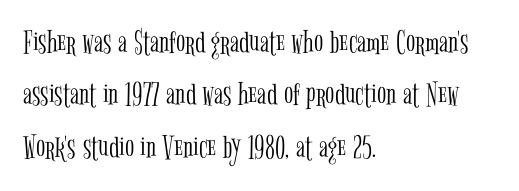
The image shows 34 px light, condensed serif type, upright; set left-aligned, normal line spacing (1.54x), normal letter spacing, not underlined; low stroke contrast and a medium x-height.
